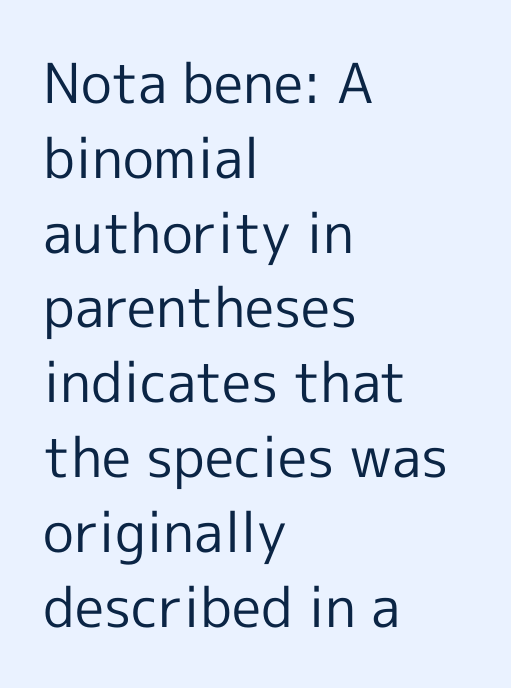
Standard letterfit; no display-style spreading of the glyphs. The letters stand straight up with perfectly vertical stems. The typesetting does not lean heavy: it is not bold. Anything drawn beneath the words? Only blank space. Notice how the passage keeps a crisp vertical edge on the left only. Do the characters align in a grid? No, the font is proportional.
